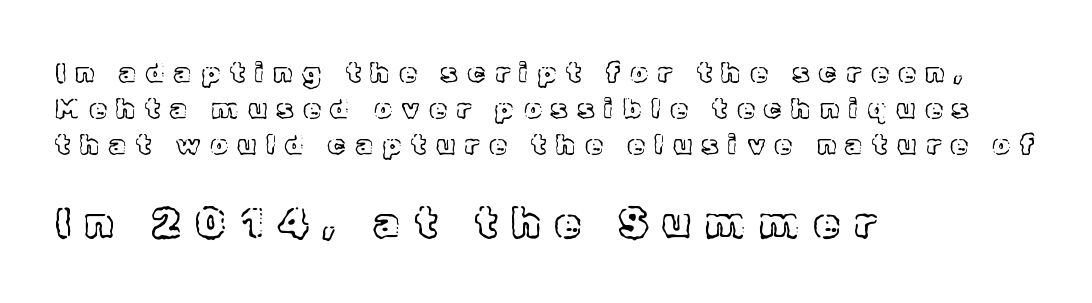
{"italic": "no", "width": "normal", "x_height": "medium", "monospaced": "no", "underline": "no", "align": "left", "line_spacing": "normal", "line_spacing_ratio": 1.29, "letter_spacing": "wide", "letter_spacing_em": 0.35, "larger_block": "second", "size_ratio": 1.5, "glyph_px": 42}
